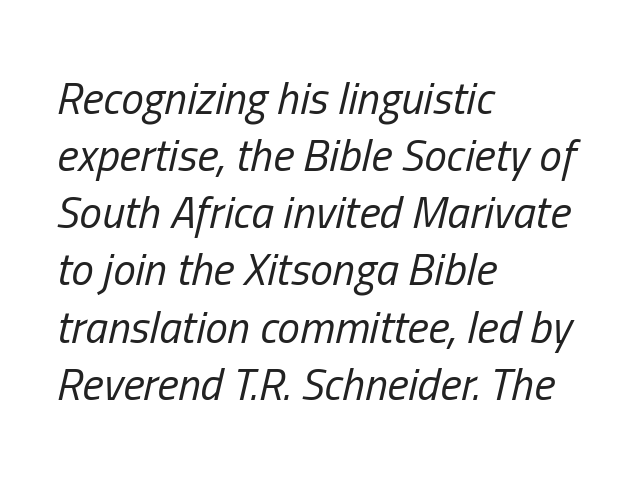
Default kerning and tracking; the words read as compact shapes. The compositor pushed each line to the left boundary. Descender tails drop into unmarked territory. The font sits on the lighter half of the weight spectrum, regular included. The letters are slanted; this is an italic face. Looks like regular typesetting: each glyph gets only the width it needs.
